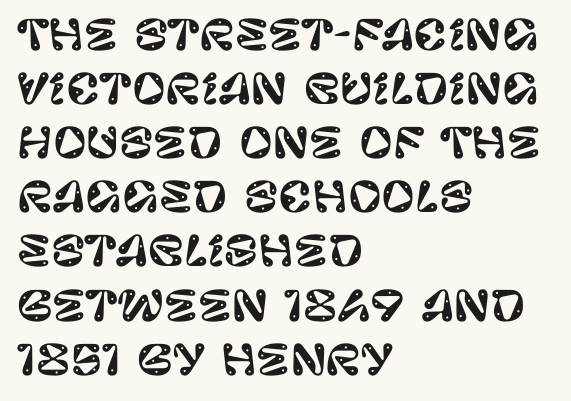
The image shows 41 px sans-serif type; set left-aligned, normal line spacing (1.32x), normal letter spacing, not underlined; low stroke contrast and a large x-height.
